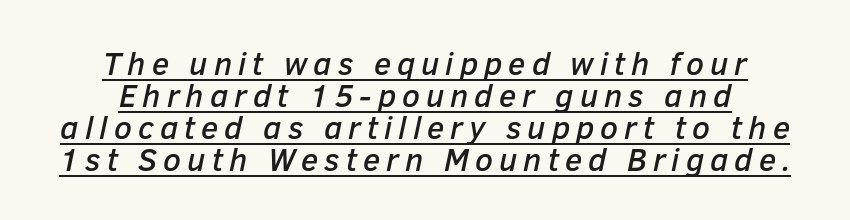
The image shows 32 px text type, italic (leaning right); set centered, tight line spacing (1.0x), underlined; low stroke contrast and a medium x-height.
